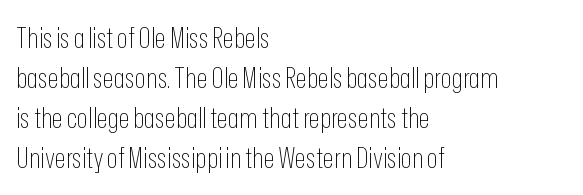
Q: Is the text bold? A: No.
Q: Is the text italic (slanted)? A: No, it is upright.
Q: Is the typeface a serif or a sans-serif typeface? A: Sans-serif.
Q: Is the text underlined? A: No.
Q: How is the paragraph aligned? A: Left-aligned.
Q: Is the spacing between letters normal or unusually wide? A: Normal.
Q: Is the spacing between lines tight, normal or loose? A: Normal.
Q: Width (condensed, normal, or wide)? A: Condensed.
Q: Stroke contrast? A: Low.
Q: x-height? A: Medium.
Q: Monospaced? A: No.
